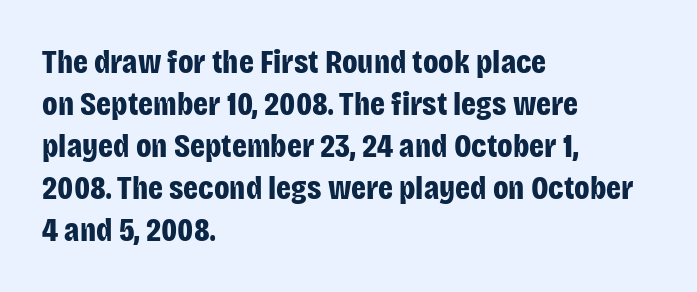
Q: Is the text bold? A: Yes.
Q: Is the text italic (slanted)? A: No, it is upright.
Q: Is the typeface a serif or a sans-serif typeface? A: Sans-serif.
Q: Is the text underlined? A: No.
Q: How is the paragraph aligned? A: Left-aligned.
Q: Is the spacing between letters normal or unusually wide? A: Normal.
Q: Is the spacing between lines tight, normal or loose? A: Normal.
Q: Width (condensed, normal, or wide)? A: Condensed.
Q: Stroke contrast? A: Low.
Q: x-height? A: Large.
Q: Monospaced? A: No.
